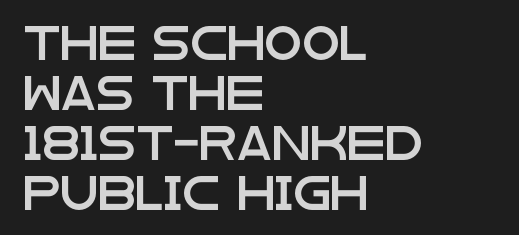
Q: Is the text italic (slanted)? A: No, it is upright.
Q: Is the typeface a serif or a sans-serif typeface? A: Sans-serif.
Q: Is the text underlined? A: No.
Q: How is the paragraph aligned? A: Left-aligned.
Q: Is the spacing between letters normal or unusually wide? A: Normal.
Q: Is the spacing between lines tight, normal or loose? A: Normal.
Q: Width (condensed, normal, or wide)? A: Wide.
Q: Stroke contrast? A: Low.
Q: x-height? A: Large.
Q: Monospaced? A: No.
